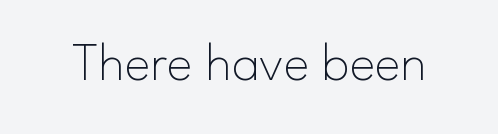
The image shows 55 px thin sans-serif type, upright; set normal letter spacing, not underlined; low stroke contrast and a small x-height.
